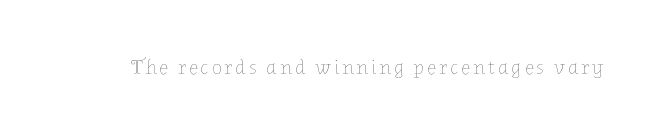
The image shows 21 px text type, upright; set not underlined.
